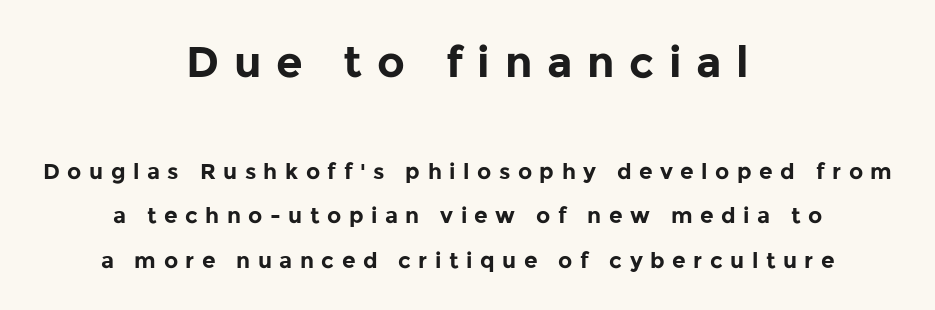
{"serif": "no", "italic": "no", "bold": "yes", "weight": "bold", "width": "normal", "stroke_contrast": "low", "x_height": "medium", "monospaced": "no", "underline": "no", "align": "center", "line_spacing": "loose", "line_spacing_ratio": 2.03, "letter_spacing": "wide", "letter_spacing_em": 0.34, "larger_block": "first", "size_ratio": 1.95, "glyph_px": 43}
